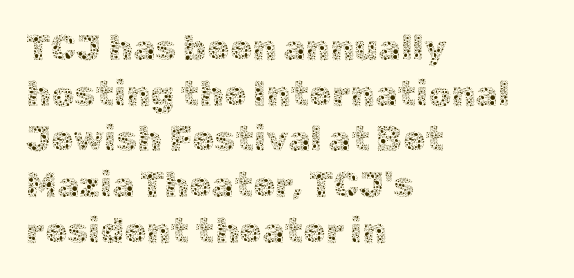
{"italic": "no", "bold": "no", "weight": "thin", "width": "normal", "x_height": "medium", "monospaced": "no", "underline": "no", "align": "left", "line_spacing": "normal", "line_spacing_ratio": 1.27, "letter_spacing": "normal", "letter_spacing_em": 0.0, "glyph_px": 36}
